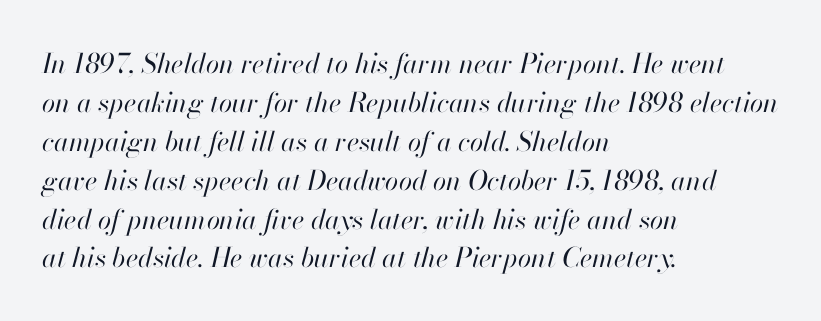
The image shows 27 px text type, italic (leaning right); set left-aligned, normal line spacing (1.44x), normal letter spacing, not underlined.
